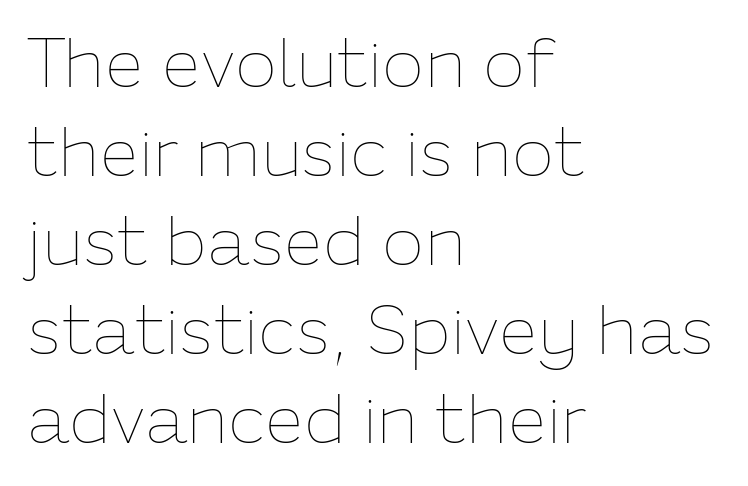
Q: Is the text bold? A: No.
Q: Is the text italic (slanted)? A: No, it is upright.
Q: Is the text underlined? A: No.
Q: How is the paragraph aligned? A: Left-aligned.
Q: Is the spacing between letters normal or unusually wide? A: Normal.
Q: Is the spacing between lines tight, normal or loose? A: Normal.
Q: Width (condensed, normal, or wide)? A: Normal.
Q: Stroke contrast? A: Low.
Q: x-height? A: Medium.
Q: Monospaced? A: No.
